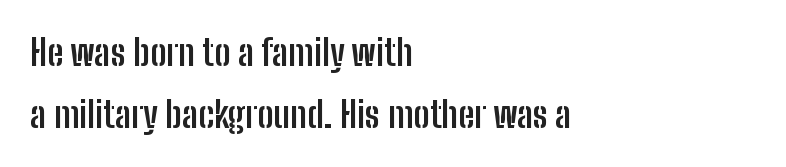
Q: Is the text bold? A: Yes.
Q: Is the text italic (slanted)? A: No, it is upright.
Q: Is the typeface a serif or a sans-serif typeface? A: Sans-serif.
Q: Is the text underlined? A: No.
Q: How is the paragraph aligned? A: Left-aligned.
Q: Is the spacing between letters normal or unusually wide? A: Normal.
Q: Width (condensed, normal, or wide)? A: Condensed.
Q: Stroke contrast? A: Low.
Q: x-height? A: Medium.
Q: Monospaced? A: No.
